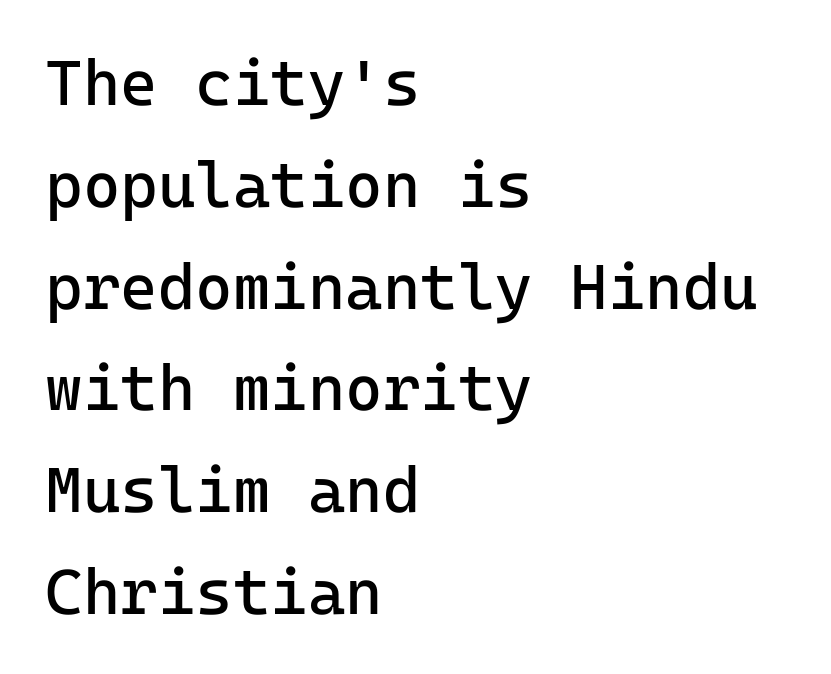
The typeface has the unassuming heft of standard copy or less. This sample keeps an unexceptional amount of space between lines. A student would call this left alignment; a typographer would say flush left, rag right. Every stem runs plumb, perpendicular to the baseline. Type style note: lacks serifs. The horizontal fit of the characters is conventional and even.
